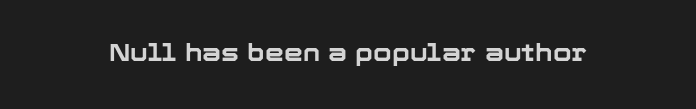
Q: Is the text bold? A: Yes.
Q: Is the text italic (slanted)? A: No, it is upright.
Q: Is the text underlined? A: No.
Q: Is the spacing between letters normal or unusually wide? A: Normal.
